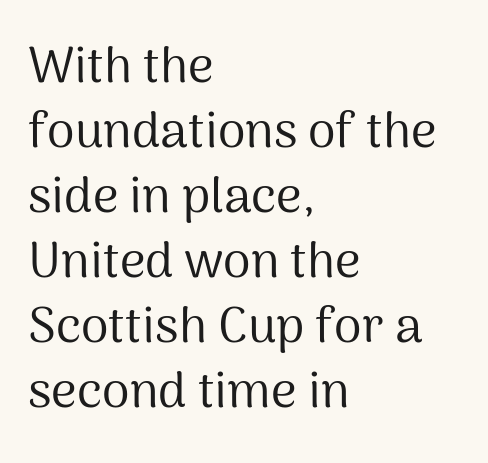
Is this a sans? Yes — the strokes have no serifs. The lines are quadded left. Regarding leading, the lines here are spaced in the standard way. Each letter keeps its own natural width here, so spacing adapts to shape. Quick note: underline off.
